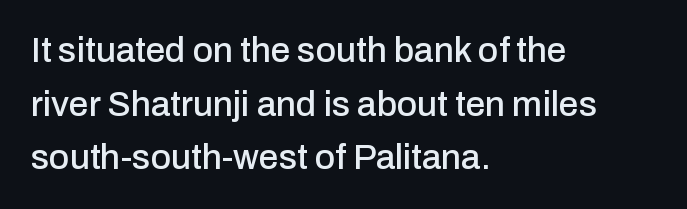
{"serif": "no", "italic": "no", "width": "normal", "stroke_contrast": "low", "x_height": "medium", "monospaced": "no", "underline": "no", "align": "left", "line_spacing": "normal", "line_spacing_ratio": 1.53, "letter_spacing": "normal", "letter_spacing_em": 0.0, "glyph_px": 35}
